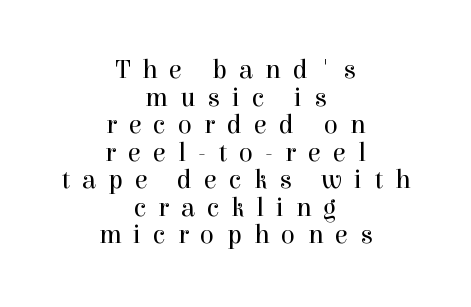
{"italic": "no", "bold": "no", "underline": "no", "align": "center", "line_spacing": "tight", "line_spacing_ratio": 1.06, "letter_spacing": "wide", "letter_spacing_em": 0.47, "glyph_px": 26}
